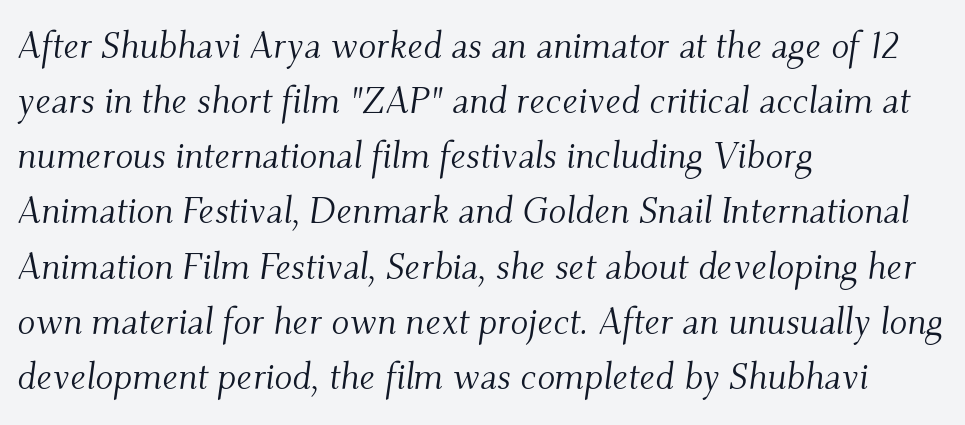
{"serif": "yes", "italic": "yes", "lean": "right", "slant_degrees": 9, "bold": "no", "weight": "light", "width": "normal", "stroke_contrast": "medium", "x_height": "small", "monospaced": "no", "underline": "no", "align": "left", "line_spacing": "normal", "line_spacing_ratio": 1.49, "letter_spacing": "normal", "letter_spacing_em": 0.0, "glyph_px": 37}
